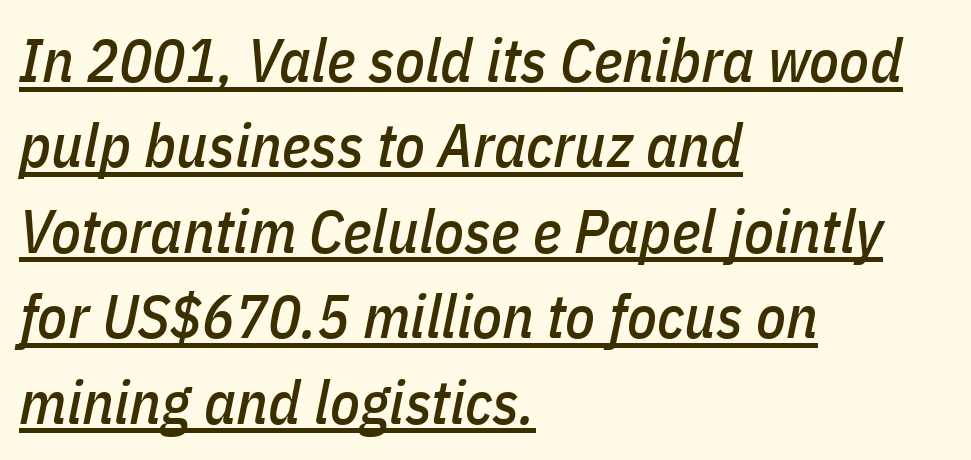
{"italic": "yes", "lean": "right", "slant_degrees": 11, "width": "condensed", "stroke_contrast": "low", "x_height": "medium", "monospaced": "no", "underline": "yes", "align": "left", "line_spacing": "normal", "line_spacing_ratio": 1.4, "letter_spacing": "normal", "letter_spacing_em": 0.0, "glyph_px": 61}
